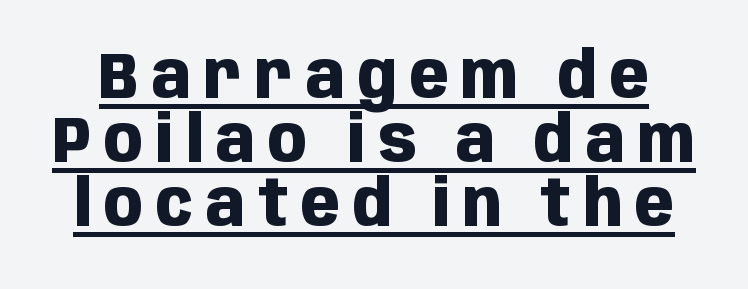
Q: Is the text bold? A: Yes.
Q: Is the text italic (slanted)? A: No, it is upright.
Q: Is the typeface a serif or a sans-serif typeface? A: Sans-serif.
Q: Is the text underlined? A: Yes.
Q: Is the spacing between letters normal or unusually wide? A: Unusually wide.
Q: Is the spacing between lines tight, normal or loose? A: Tight.
Q: Width (condensed, normal, or wide)? A: Condensed.
Q: Stroke contrast? A: Low.
Q: x-height? A: Large.
Q: Monospaced? A: No.
